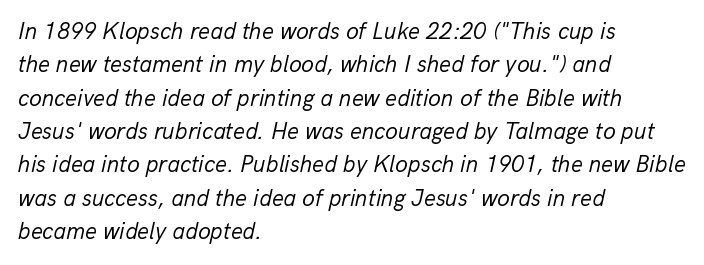
{"italic": "yes", "lean": "right", "slant_degrees": 13, "bold": "no", "underline": "no", "align": "left", "line_spacing": "normal", "line_spacing_ratio": 1.45, "letter_spacing": "normal", "letter_spacing_em": 0.0, "glyph_px": 23}
